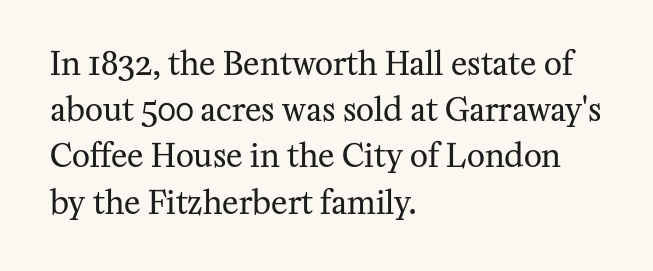
Q: Is the text bold? A: No.
Q: Is the text italic (slanted)? A: No, it is upright.
Q: Is the typeface a serif or a sans-serif typeface? A: Serif.
Q: Is the text underlined? A: No.
Q: How is the paragraph aligned? A: Left-aligned.
Q: Is the spacing between letters normal or unusually wide? A: Normal.
Q: Is the spacing between lines tight, normal or loose? A: Normal.
Q: Width (condensed, normal, or wide)? A: Normal.
Q: Stroke contrast? A: Medium.
Q: x-height? A: Medium.
Q: Monospaced? A: No.
